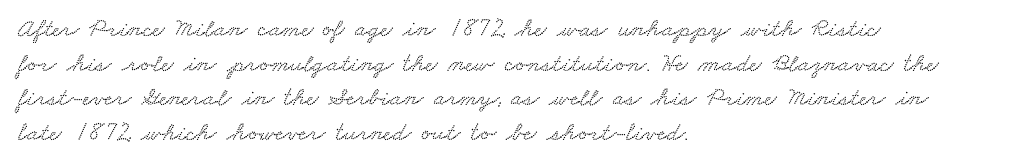
Q: Is the text underlined? A: No.
Q: How is the paragraph aligned? A: Left-aligned.
Q: Is the spacing between letters normal or unusually wide? A: Normal.
Q: Is the spacing between lines tight, normal or loose? A: Normal.
